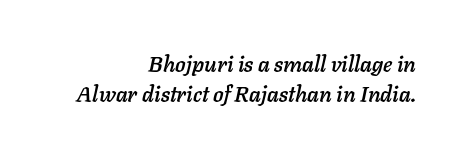
Q: Is the text italic (slanted)? A: Yes, it leans right by about 11 degrees.
Q: Is the text underlined? A: No.
Q: How is the paragraph aligned? A: Right-aligned.
Q: Is the spacing between letters normal or unusually wide? A: Normal.
Q: Is the spacing between lines tight, normal or loose? A: Normal.
